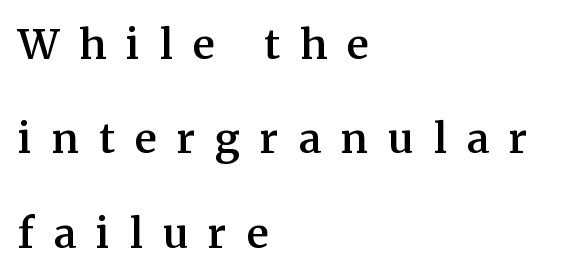
The image shows 41 px semibold serif type, upright; set left-aligned, loose line spacing (2.3x), unusually wide letter spacing (+0.49 em), not underlined; medium stroke contrast and a medium x-height.
